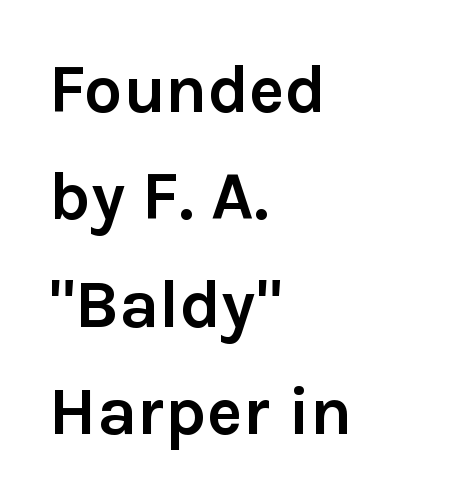
Q: Is the text bold? A: Yes.
Q: Is the text italic (slanted)? A: No, it is upright.
Q: Is the typeface a serif or a sans-serif typeface? A: Sans-serif.
Q: Is the text underlined? A: No.
Q: How is the paragraph aligned? A: Left-aligned.
Q: Is the spacing between letters normal or unusually wide? A: Normal.
Q: Is the spacing between lines tight, normal or loose? A: Normal.
Q: Width (condensed, normal, or wide)? A: Normal.
Q: Stroke contrast? A: Low.
Q: x-height? A: Medium.
Q: Monospaced? A: No.
